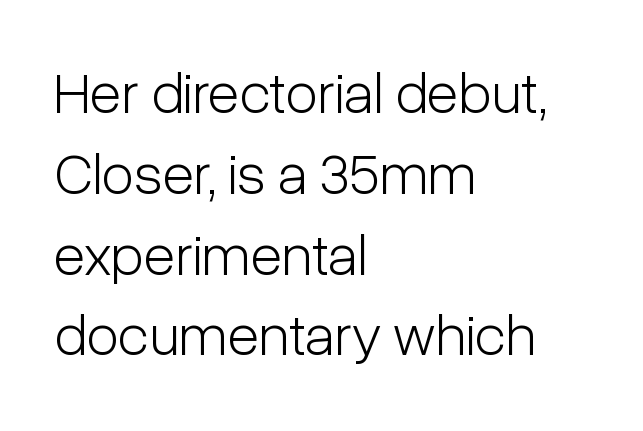
Q: Is the text bold? A: No.
Q: Is the text italic (slanted)? A: No, it is upright.
Q: Is the typeface a serif or a sans-serif typeface? A: Sans-serif.
Q: Is the text underlined? A: No.
Q: How is the paragraph aligned? A: Left-aligned.
Q: Is the spacing between letters normal or unusually wide? A: Normal.
Q: Is the spacing between lines tight, normal or loose? A: Normal.
Q: Width (condensed, normal, or wide)? A: Condensed.
Q: Stroke contrast? A: Low.
Q: x-height? A: Medium.
Q: Monospaced? A: No.
